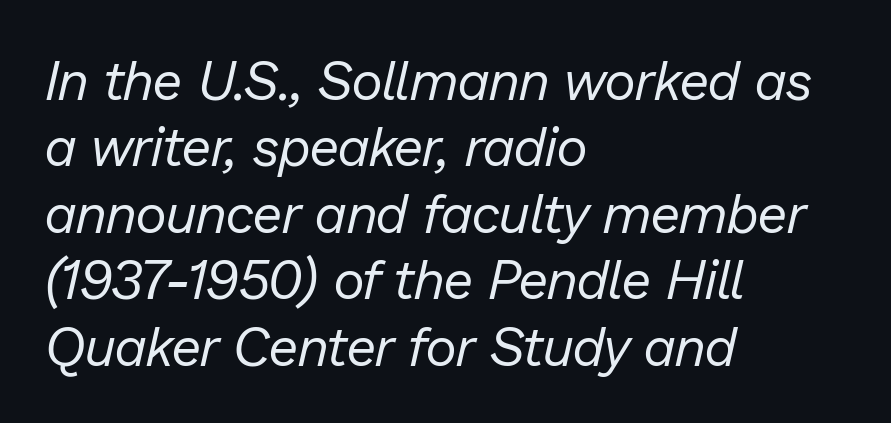
Q: Is the text bold? A: No.
Q: Is the text italic (slanted)? A: Yes, it leans right by about 13 degrees.
Q: Is the text underlined? A: No.
Q: How is the paragraph aligned? A: Left-aligned.
Q: Is the spacing between letters normal or unusually wide? A: Normal.
Q: Width (condensed, normal, or wide)? A: Normal.
Q: Stroke contrast? A: Low.
Q: x-height? A: Medium.
Q: Monospaced? A: No.
